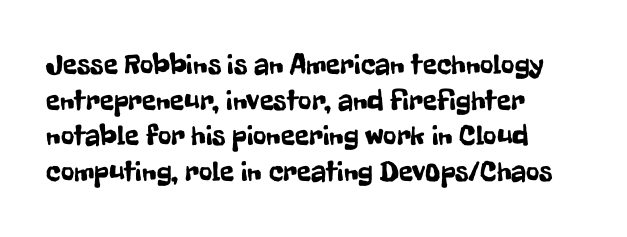
Q: Is the text italic (slanted)? A: No, it is upright.
Q: Is the typeface a serif or a sans-serif typeface? A: Sans-serif.
Q: Is the text underlined? A: No.
Q: How is the paragraph aligned? A: Left-aligned.
Q: Is the spacing between letters normal or unusually wide? A: Normal.
Q: Width (condensed, normal, or wide)? A: Condensed.
Q: Stroke contrast? A: Low.
Q: x-height? A: Medium.
Q: Monospaced? A: No.
